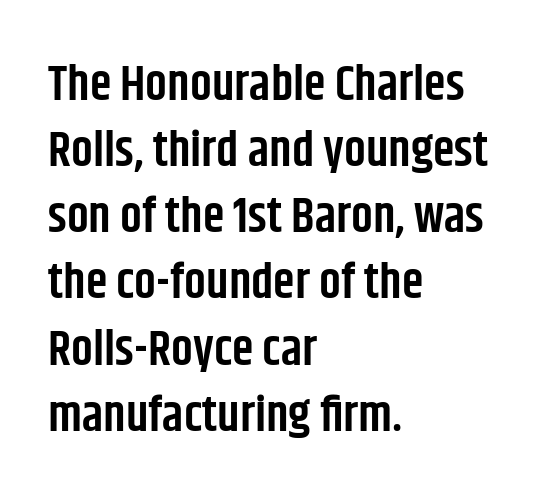
Q: Is the text bold? A: Semi-bold.
Q: Is the text italic (slanted)? A: No, it is upright.
Q: Is the typeface a serif or a sans-serif typeface? A: Sans-serif.
Q: Is the text underlined? A: No.
Q: How is the paragraph aligned? A: Left-aligned.
Q: Is the spacing between letters normal or unusually wide? A: Normal.
Q: Is the spacing between lines tight, normal or loose? A: Normal.
Q: Width (condensed, normal, or wide)? A: Condensed.
Q: Stroke contrast? A: Low.
Q: x-height? A: Large.
Q: Monospaced? A: No.
